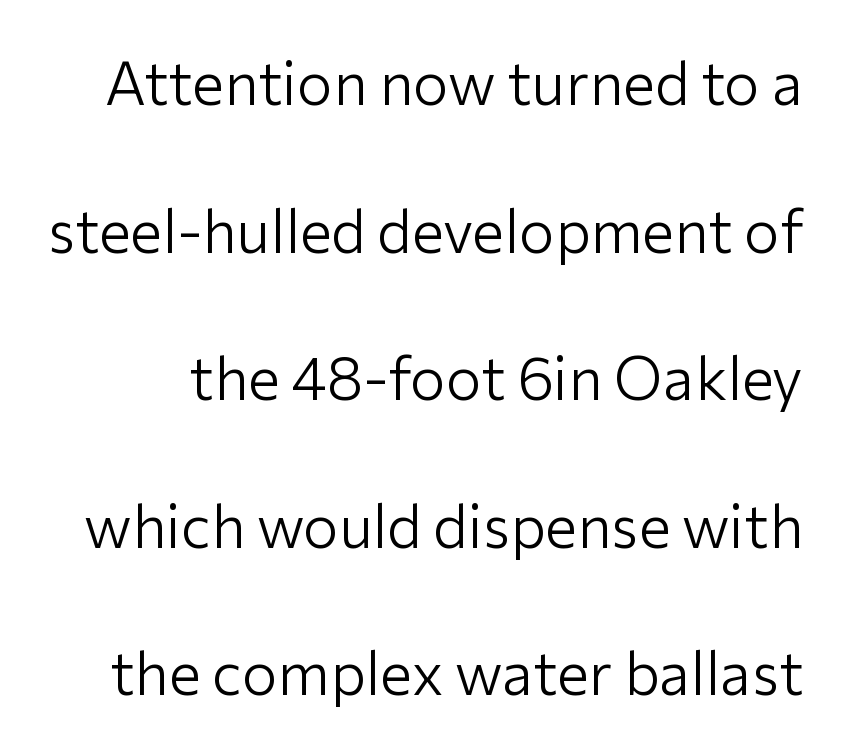
The image shows 60 px light sans-serif type, upright; set loose line spacing (2.46x), normal letter spacing, not underlined; low stroke contrast and a medium x-height.
